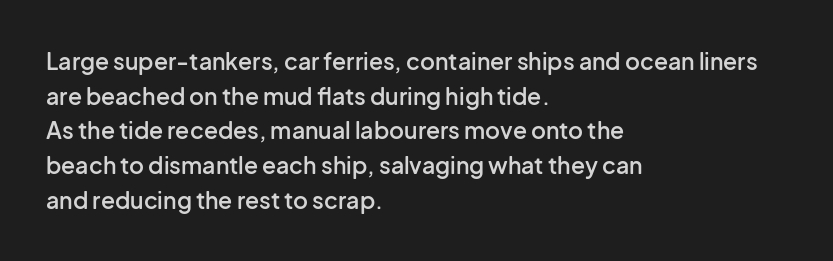
Q: Is the text bold? A: Semi-bold.
Q: Is the text italic (slanted)? A: No, it is upright.
Q: Is the text underlined? A: No.
Q: How is the paragraph aligned? A: Left-aligned.
Q: Is the spacing between letters normal or unusually wide? A: Normal.
Q: Is the spacing between lines tight, normal or loose? A: Normal.
